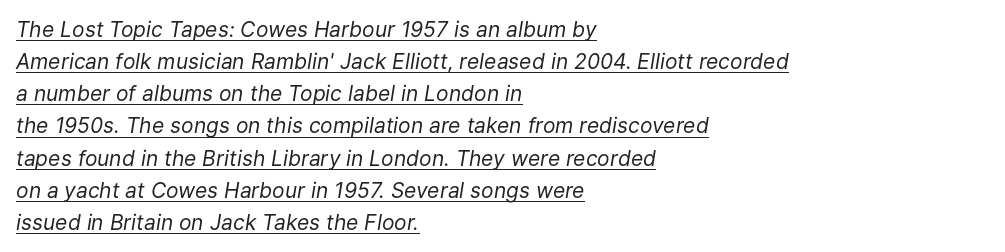
The specimen includes a rule beneath the text block's lines. Students, observe: this is what conventionally led text looks like. Nobody touched the tracking dial on this one. In CSS terms this would be text-align: left. Every character sits at an angle, as italics do. The font sits on the lighter half of the weight spectrum, regular included.
